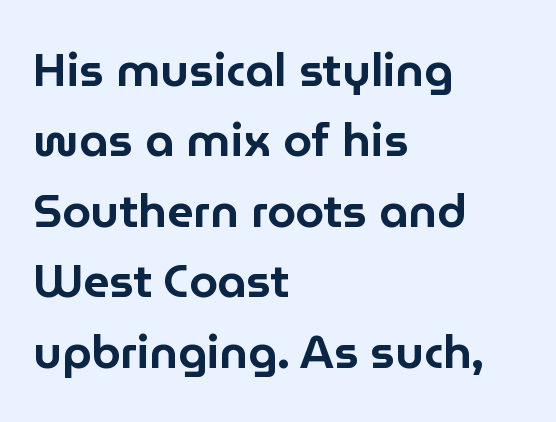
{"serif": "no", "italic": "no", "width": "normal", "stroke_contrast": "low", "x_height": "medium", "monospaced": "no", "underline": "no", "align": "left", "line_spacing": "normal", "line_spacing_ratio": 1.53, "letter_spacing": "normal", "letter_spacing_em": 0.0, "glyph_px": 46}
